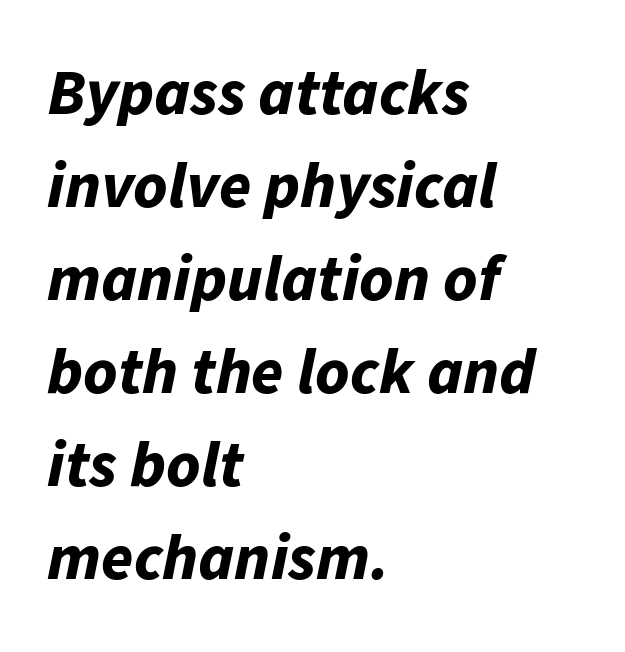
{"italic": "yes", "lean": "right", "slant_degrees": 11, "bold": "yes", "weight": "bold", "width": "normal", "stroke_contrast": "low", "x_height": "medium", "monospaced": "no", "underline": "no", "align": "left", "line_spacing": "normal", "line_spacing_ratio": 1.43, "letter_spacing": "normal", "letter_spacing_em": 0.0, "glyph_px": 65}
